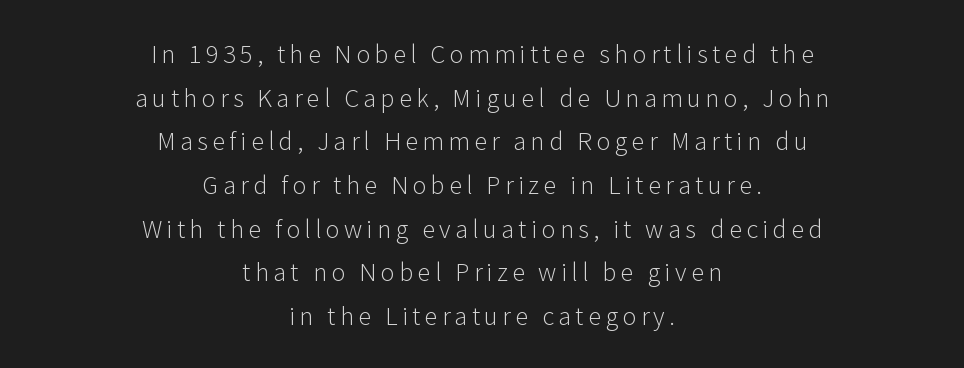
The axis of the letterforms is exactly vertical. Unbolded letterforms with no extra heft. The string is rendered with underlining switched off. The setting favours the middle, as headings and verse often do.
